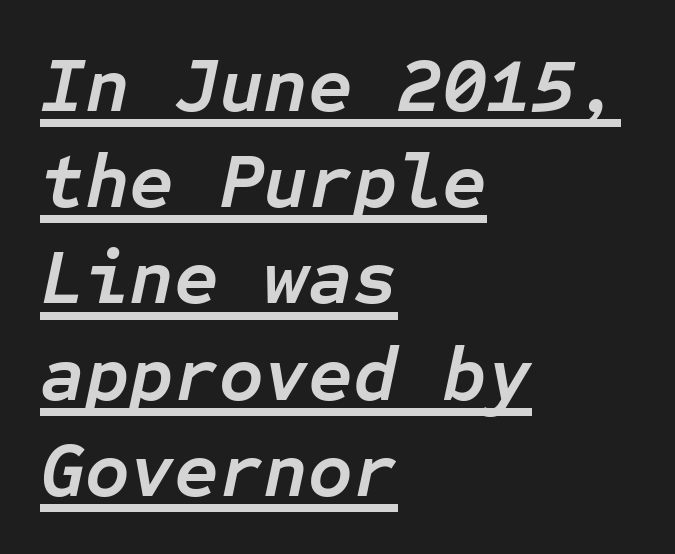
The image shows 77 px semibold type, italic (leaning right), monospaced; set left-aligned, normal line spacing (1.25x), normal letter spacing, underlined; low stroke contrast and a medium x-height.
